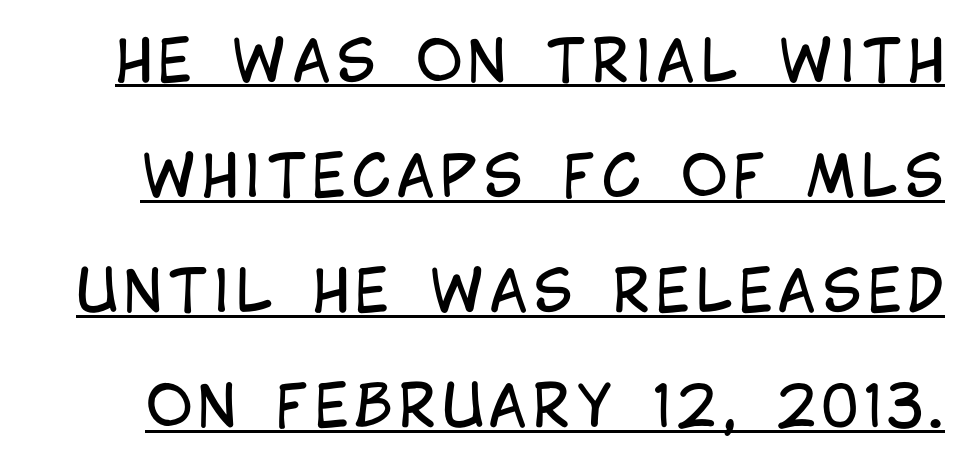
This rendering features underlined lettering. The letters look calm and open, with moderate or lighter stems. The font's upright variant was chosen for this text. Are there feet on the stems? There aren't — it's a sans. Each new line begins a long way beneath the previous one.
